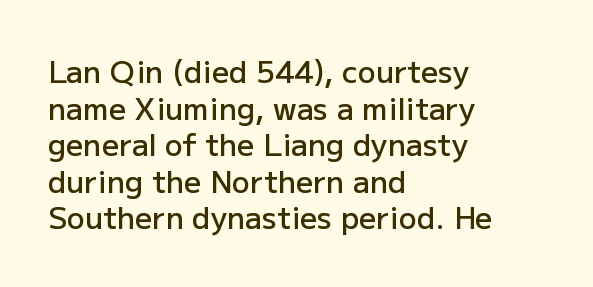
{"serif": "no", "italic": "no", "bold": "semi", "weight": "semibold", "width": "normal", "stroke_contrast": "low", "x_height": "medium", "monospaced": "no", "underline": "no", "align": "left", "line_spacing_ratio": 1.22, "letter_spacing": "normal", "letter_spacing_em": 0.0, "glyph_px": 30}
